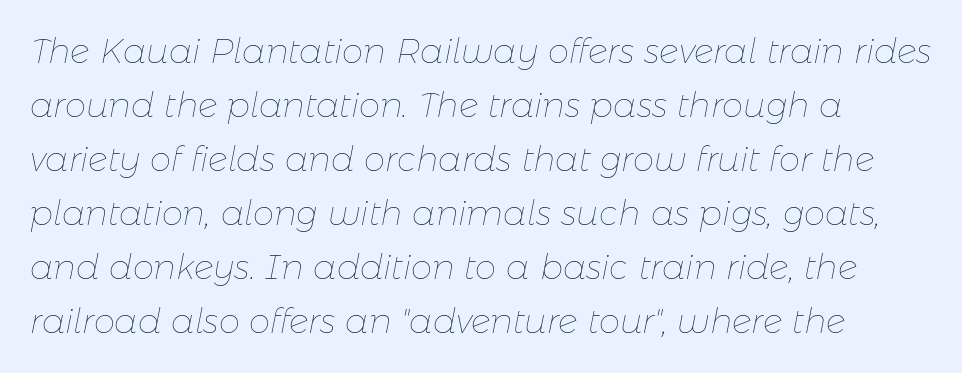
A typesetter would call this leading conventional body-copy spacing. The face used here is proportionally spaced, like ordinary book or web type. Characters follow at the spacing the type designer built in. The font sits on the lighter half of the weight spectrum, regular included.
